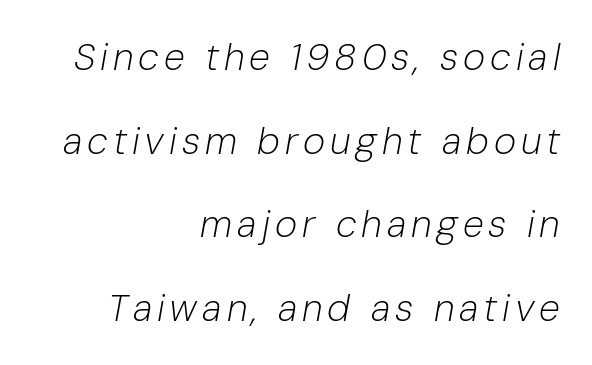
Counters stay open thanks to moderate or lighter strokes. Note the varied advance widths — an 'i' is clearly narrower than an 'm'. Just letters on the line, the space beneath them empty. Tall strokes in this sample are angled rather than plumb.
